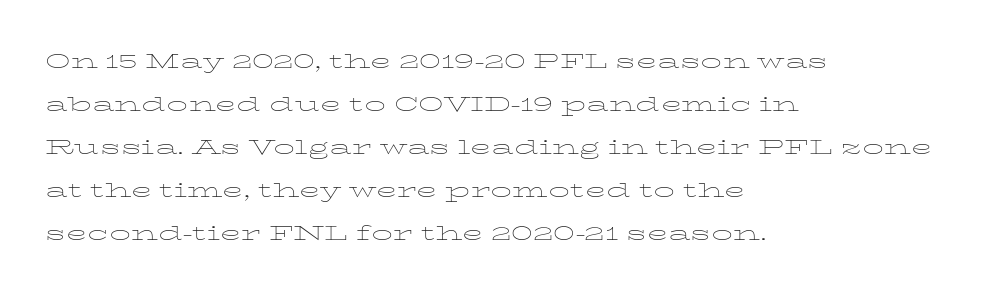
The image shows 28 px thin, wide type, upright; set left-aligned, normal line spacing (1.54x), normal letter spacing, not underlined; low stroke contrast and a medium x-height.
